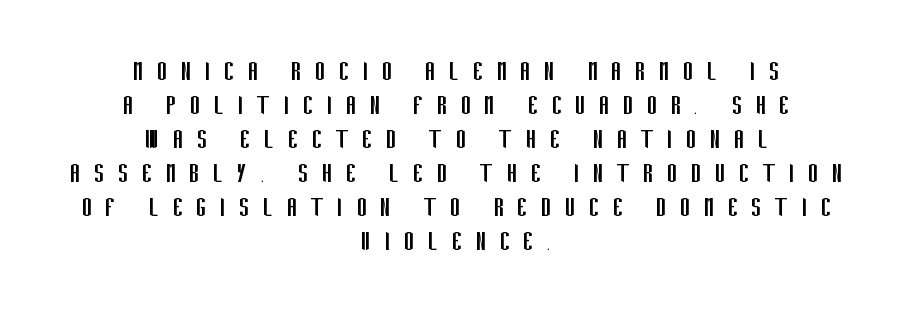
{"serif": "no", "italic": "no", "bold": "no", "weight": "regular", "width": "condensed", "stroke_contrast": "low", "x_height": "large", "monospaced": "no", "underline": "no", "align": "center", "line_spacing": "tight", "line_spacing_ratio": 1.1, "letter_spacing": "wide", "letter_spacing_em": 0.43, "glyph_px": 31}
